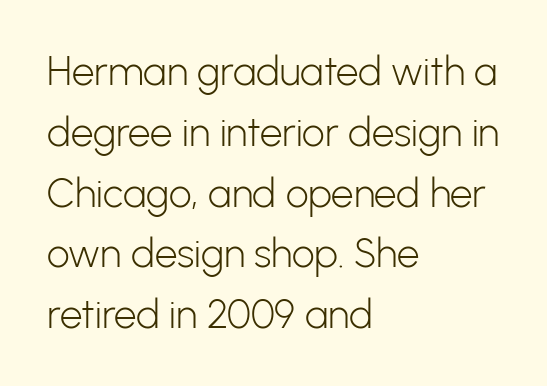
Q: Is the text bold? A: No.
Q: Is the text italic (slanted)? A: No, it is upright.
Q: Is the typeface a serif or a sans-serif typeface? A: Sans-serif.
Q: Is the text underlined? A: No.
Q: How is the paragraph aligned? A: Left-aligned.
Q: Is the spacing between letters normal or unusually wide? A: Normal.
Q: Is the spacing between lines tight, normal or loose? A: Normal.
Q: Width (condensed, normal, or wide)? A: Normal.
Q: Stroke contrast? A: Low.
Q: x-height? A: Medium.
Q: Monospaced? A: No.
